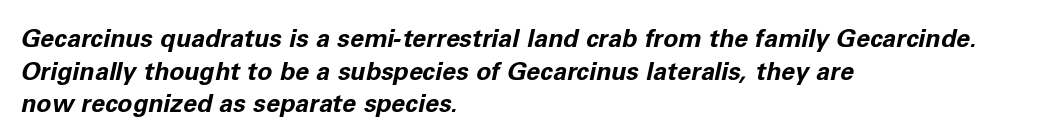
Q: Is the text bold? A: Yes.
Q: Is the text italic (slanted)? A: Yes, it leans right by about 11 degrees.
Q: Is the text underlined? A: No.
Q: How is the paragraph aligned? A: Left-aligned.
Q: Is the spacing between letters normal or unusually wide? A: Normal.
Q: Is the spacing between lines tight, normal or loose? A: Normal.
